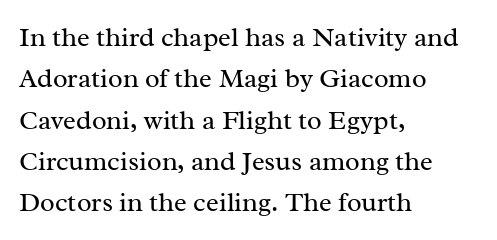
Q: Is the text bold? A: No.
Q: Is the text italic (slanted)? A: No, it is upright.
Q: Is the text underlined? A: No.
Q: How is the paragraph aligned? A: Left-aligned.
Q: Is the spacing between letters normal or unusually wide? A: Normal.
Q: Is the spacing between lines tight, normal or loose? A: Normal.
